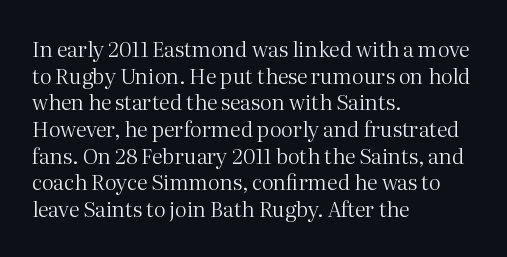
The image shows 21 px text type, upright; set left-aligned, normal line spacing (1.27x), normal letter spacing, not underlined.
